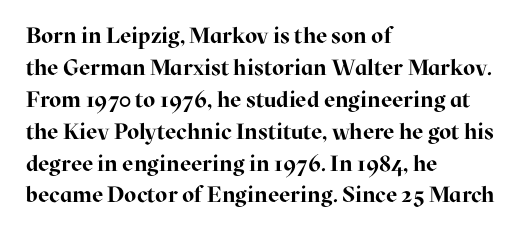
Students, observe: this is what conventionally led text looks like. Ascenders rise straight up at ninety degrees. Pretty heavy lettering here — definitely bold. The words here are not underlined.
